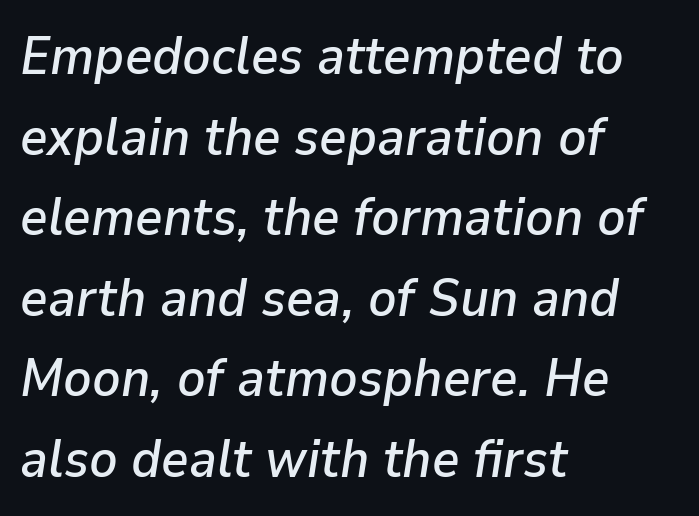
Bare-footed words on every line. A typesetter would call this zero additional tracking. These lines are rendered in a variable-pitch font. Designer's note — italics engaged. One glance says typical: line gaps are just what's usual.
